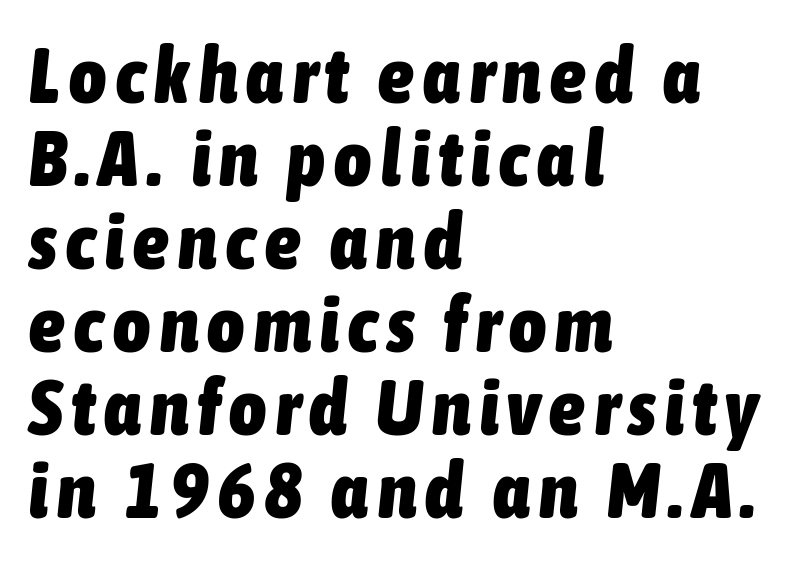
Is the type bold? Yes — the strokes are clearly thick and heavy. These lines are rendered in a variable-pitch font. Each row of text sits above clean, open space. The specimen reads as italic at a glance. Notice how descenders almost collide with the ascenders below — that's tight leading. The rag falls on the right side of this text block.
